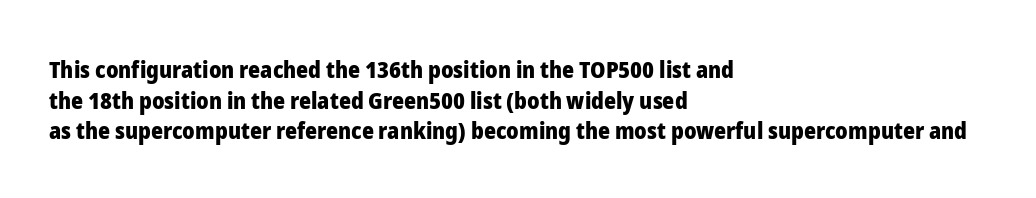
{"italic": "no", "bold": "yes", "underline": "no", "align": "left", "line_spacing": "normal", "line_spacing_ratio": 1.33, "letter_spacing": "normal", "letter_spacing_em": 0.0, "glyph_px": 23}
